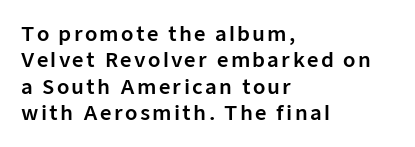
The image shows 20 px text type, upright; set left-aligned, normal line spacing (1.32x), not underlined.
